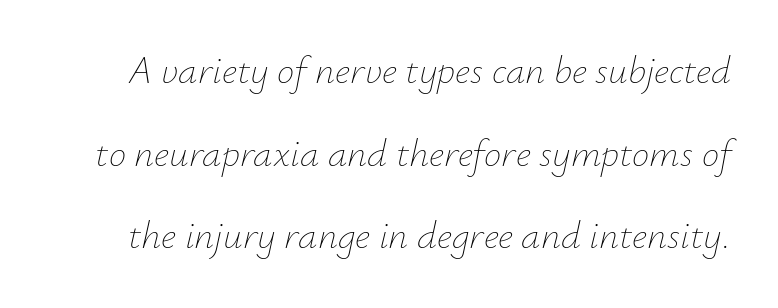
Q: Is the text bold? A: No.
Q: Is the text italic (slanted)? A: Yes, it leans right by about 12 degrees.
Q: Is the text underlined? A: No.
Q: Is the spacing between letters normal or unusually wide? A: Normal.
Q: Is the spacing between lines tight, normal or loose? A: Loose.
Q: Width (condensed, normal, or wide)? A: Normal.
Q: Stroke contrast? A: Low.
Q: x-height? A: Small.
Q: Monospaced? A: No.
